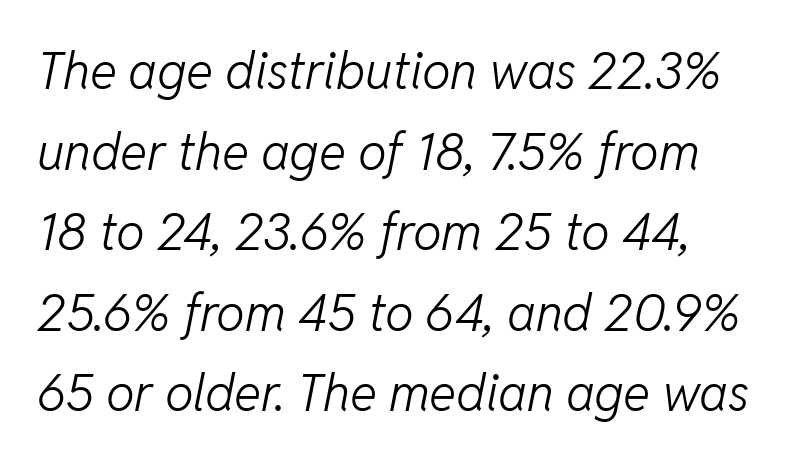
Q: Is the text bold? A: No.
Q: Is the text italic (slanted)? A: Yes, it leans right by about 11 degrees.
Q: Is the text underlined? A: No.
Q: Is the spacing between letters normal or unusually wide? A: Normal.
Q: Is the spacing between lines tight, normal or loose? A: Normal.
Q: Width (condensed, normal, or wide)? A: Normal.
Q: Stroke contrast? A: Low.
Q: x-height? A: Medium.
Q: Monospaced? A: No.
